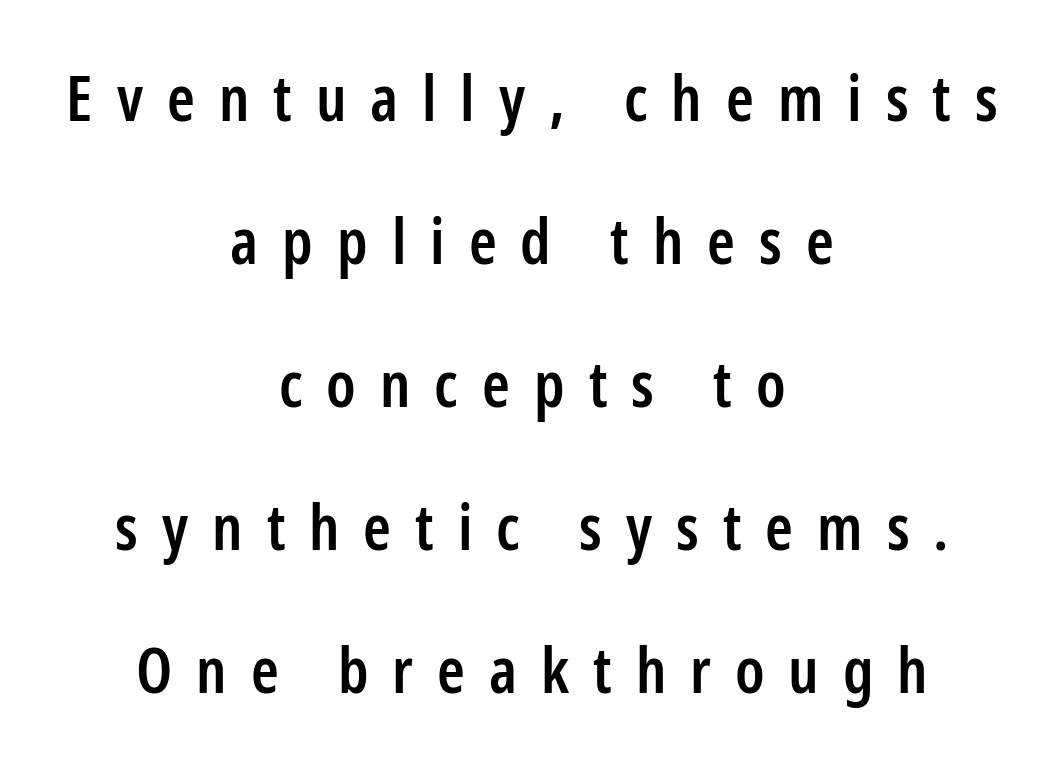
The image shows 63 px semibold, condensed sans-serif type, upright; set centered, loose line spacing (2.27x), unusually wide letter spacing (+0.38 em), not underlined; low stroke contrast and a medium x-height.
